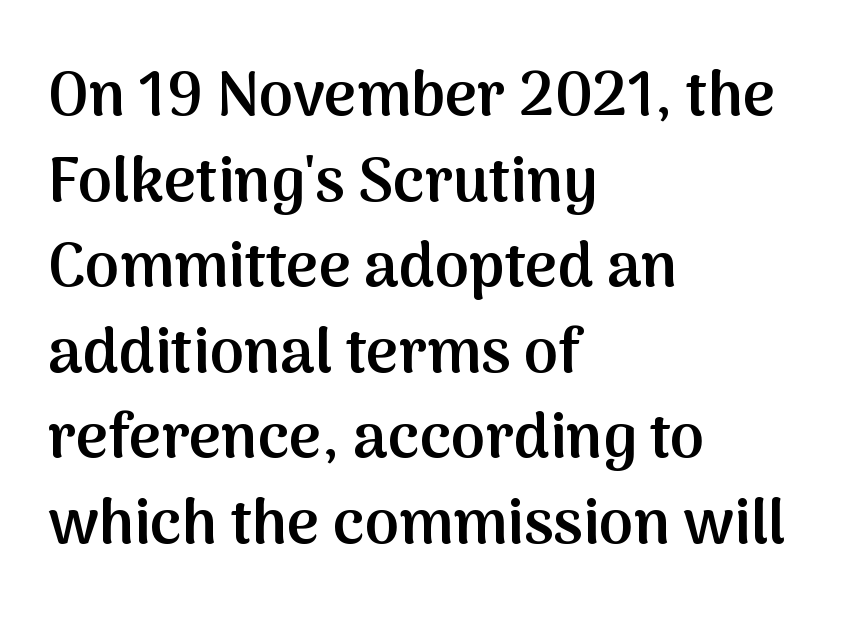
Q: Is the text bold? A: Semi-bold.
Q: Is the text italic (slanted)? A: No, it is upright.
Q: Is the typeface a serif or a sans-serif typeface? A: Sans-serif.
Q: Is the text underlined? A: No.
Q: How is the paragraph aligned? A: Left-aligned.
Q: Is the spacing between letters normal or unusually wide? A: Normal.
Q: Is the spacing between lines tight, normal or loose? A: Normal.
Q: Width (condensed, normal, or wide)? A: Normal.
Q: Stroke contrast? A: Medium.
Q: x-height? A: Medium.
Q: Monospaced? A: No.
